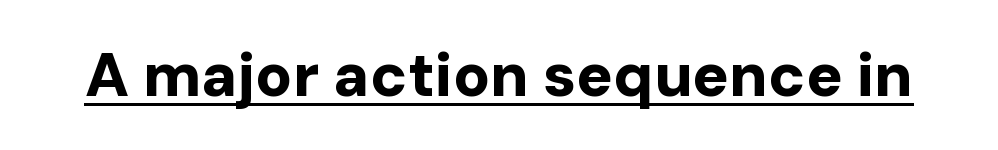
{"serif": "no", "italic": "no", "bold": "yes", "weight": "bold", "width": "normal", "stroke_contrast": "low", "x_height": "medium", "monospaced": "no", "underline": "yes", "letter_spacing": "normal", "letter_spacing_em": 0.0, "glyph_px": 61}
